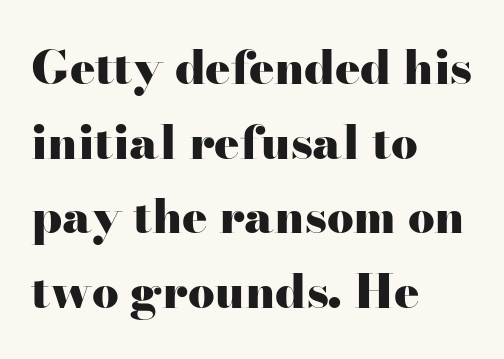
The image shows 47 px heavy, wide serif type, upright; set left-aligned, normal line spacing (1.59x), normal letter spacing, not underlined; high stroke contrast and a small x-height.
